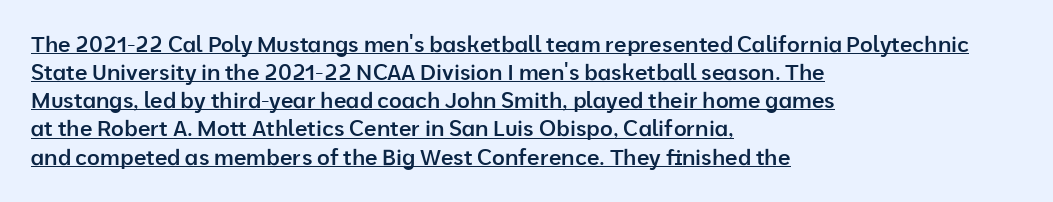
Vertical strokes here are truly vertical. The letterforms sit shoulder to shoulder at normal distance. Weight check: semibold — heavier than regular, not quite bold. These characters rest on top of a visible drawn line.
